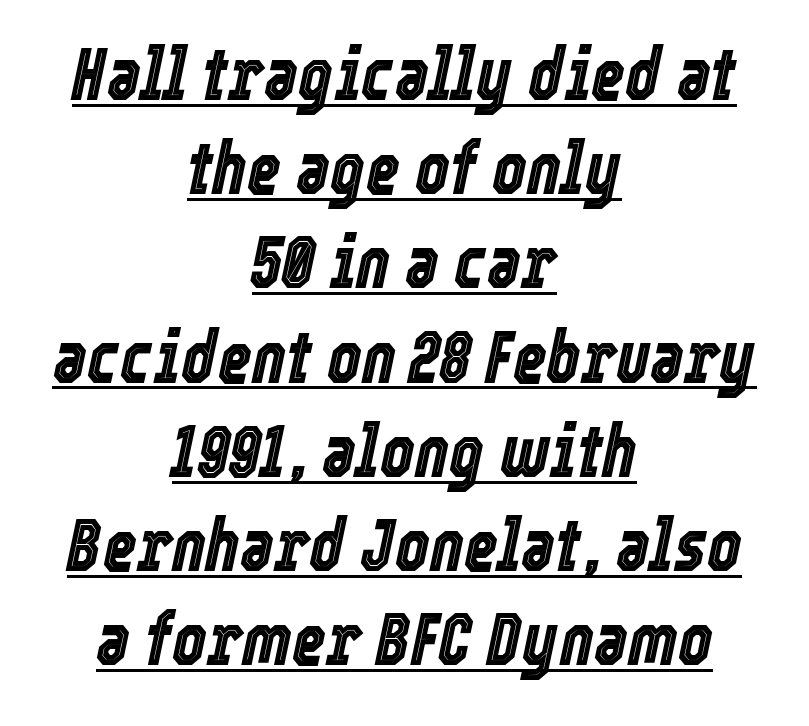
The image shows 73 px condensed type, italic (leaning right); set centered, normal line spacing (1.29x), normal letter spacing, underlined; a medium x-height.
